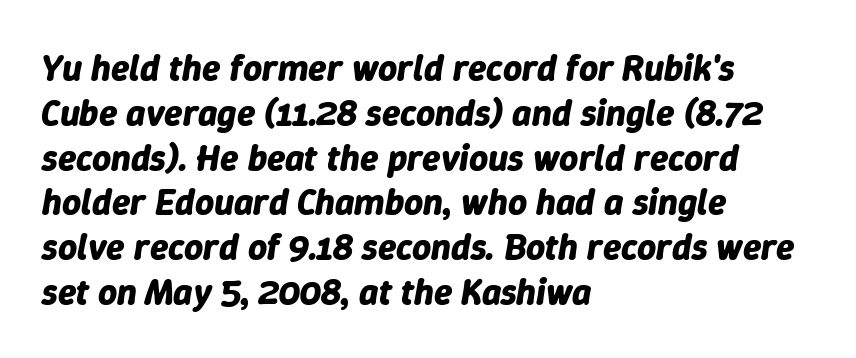
The specimen omits any rule beneath the text block's lines. Visually the block forms a straight wall on the left and a jagged coastline on the right. Between one letter and the next there's only the usual sliver of space. These lines carry a lot of weight — the face is fully bold. The passage shown is typed in a proportional face where columns would drift. Emphasis-style slanted type is in use.
